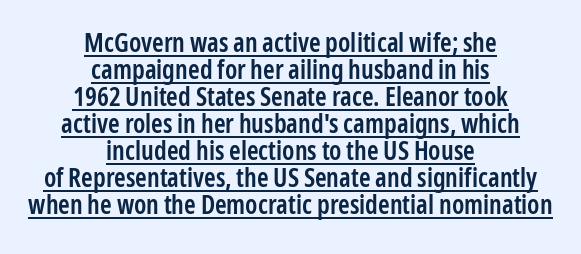
Q: Is the text bold? A: Semi-bold.
Q: Is the text italic (slanted)? A: No, it is upright.
Q: Is the text underlined? A: Yes.
Q: How is the paragraph aligned? A: Centered.
Q: Is the spacing between letters normal or unusually wide? A: Normal.
Q: Is the spacing between lines tight, normal or loose? A: Tight.
